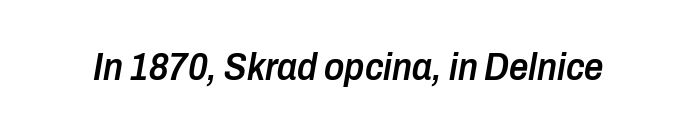
{"italic": "yes", "lean": "right", "slant_degrees": 10, "bold": "semi", "weight": "semibold", "width": "condensed", "stroke_contrast": "low", "x_height": "medium", "monospaced": "no", "underline": "no", "letter_spacing": "normal", "letter_spacing_em": 0.0, "glyph_px": 38}
